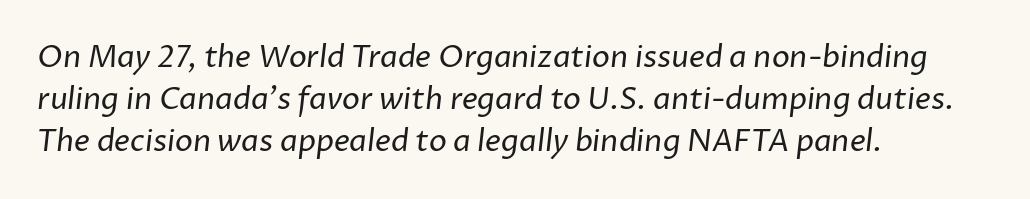
{"serif": "no", "bold": "no", "weight": "regular", "width": "normal", "stroke_contrast": "low", "x_height": "medium", "monospaced": "no", "underline": "no", "align": "left", "line_spacing": "normal", "line_spacing_ratio": 1.4, "letter_spacing": "normal", "letter_spacing_em": 0.0, "glyph_px": 30}
